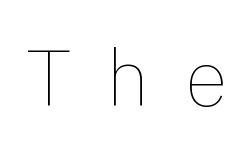
Q: Is the text bold? A: No.
Q: Is the text italic (slanted)? A: No, it is upright.
Q: Is the text underlined? A: No.
Q: Is the spacing between letters normal or unusually wide? A: Unusually wide.
Q: Width (condensed, normal, or wide)? A: Normal.
Q: x-height? A: Medium.
Q: Monospaced? A: No.
